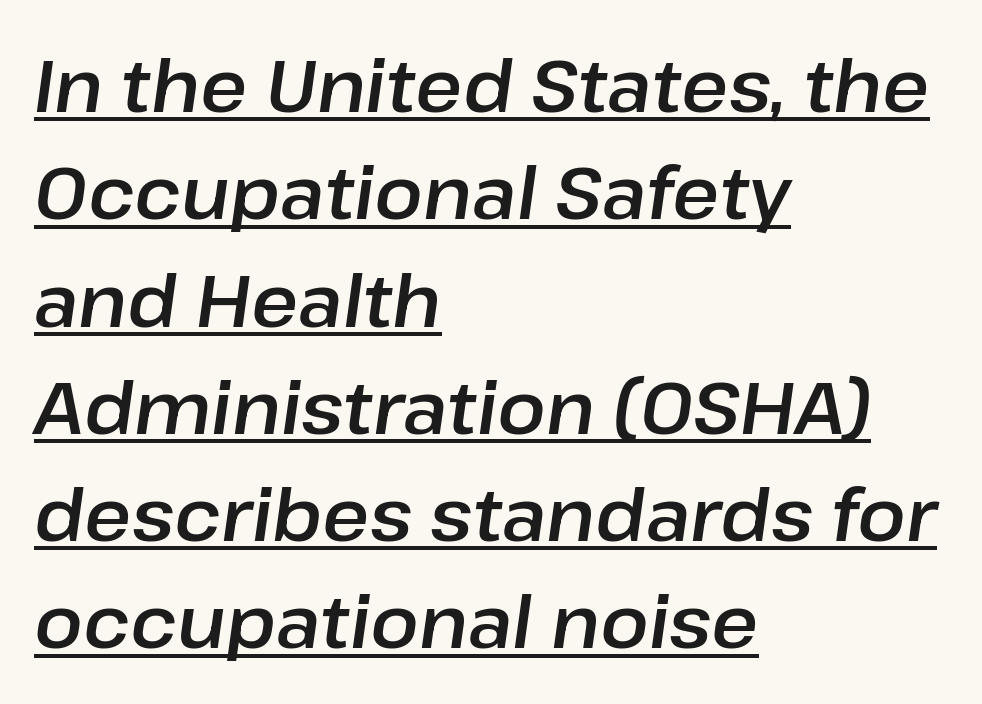
The image shows 72 px text type, italic (leaning right); set left-aligned, normal line spacing (1.49x), normal letter spacing, underlined; low stroke contrast and a medium x-height.
